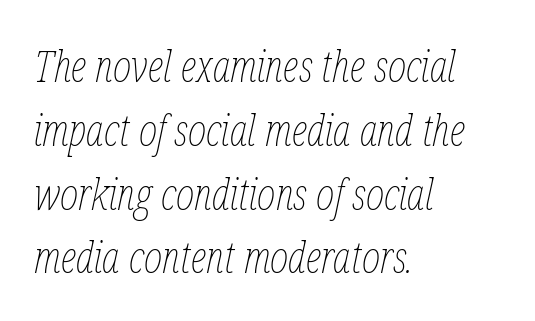
{"italic": "yes", "lean": "right", "slant_degrees": 12, "bold": "no", "weight": "thin", "width": "condensed", "stroke_contrast": "low", "x_height": "medium", "monospaced": "no", "underline": "no", "align": "left", "line_spacing": "normal", "line_spacing_ratio": 1.45, "letter_spacing": "normal", "letter_spacing_em": 0.0, "glyph_px": 44}
